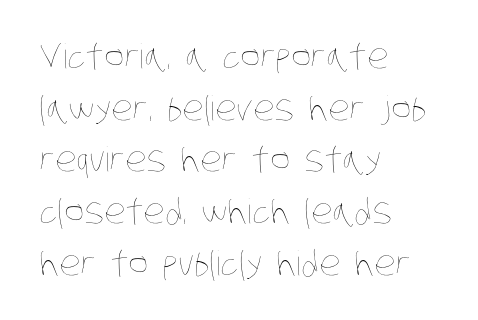
The image shows 34 px thin, condensed type; set left-aligned, normal line spacing (1.52x), normal letter spacing, not underlined; low stroke contrast and a large x-height.
